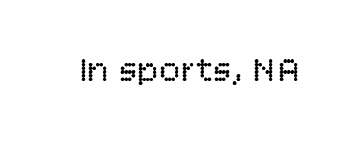
The image shows 36 px regular-weight sans-serif type, upright; set normal letter spacing, not underlined; low stroke contrast and a large x-height.
